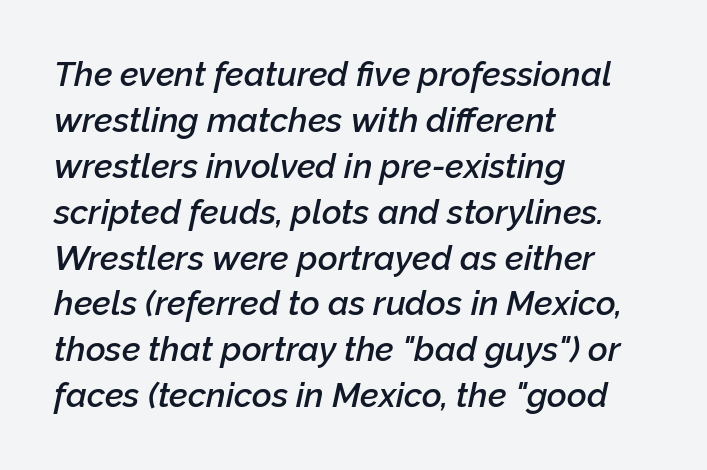
Here the glyphs are tracked normally, forming tight word shapes. Notice how descenders clear the ascenders below comfortably — that's standard leading. A classic flush-left, rag-right setting is used for this passage. Lines of text with bare space underneath. Each letter keeps its own natural width here, so spacing adapts to shape.
